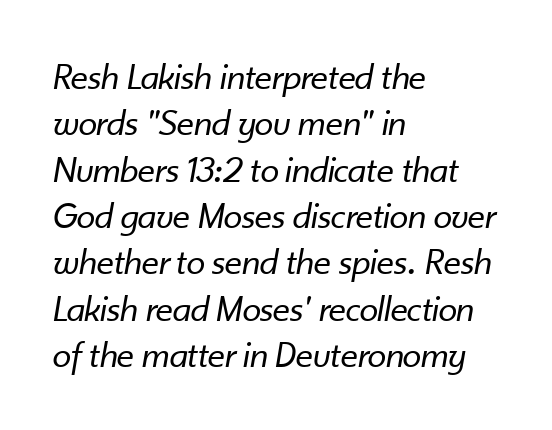
Q: Is the text bold? A: No.
Q: Is the text italic (slanted)? A: Yes, it leans right by about 10 degrees.
Q: Is the text underlined? A: No.
Q: How is the paragraph aligned? A: Left-aligned.
Q: Is the spacing between letters normal or unusually wide? A: Normal.
Q: Width (condensed, normal, or wide)? A: Normal.
Q: Stroke contrast? A: Low.
Q: x-height? A: Small.
Q: Monospaced? A: No.
